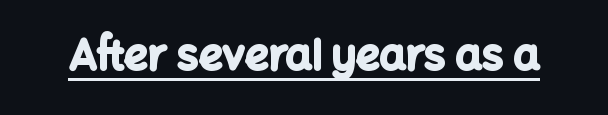
Typographically, this falls in the sans-serif category. Spacing between characters is what you'd get straight out of the box. The rendering uses natural spacing where letterforms have individual widths. Looks like someone drew a line under every word here.
